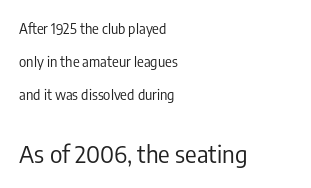
{"italic": "no", "bold": "no", "underline": "no", "align": "left", "line_spacing": "loose", "line_spacing_ratio": 2.37, "letter_spacing": "normal", "letter_spacing_em": 0.0, "larger_block": "second", "size_ratio": 1.71, "glyph_px": 24}
